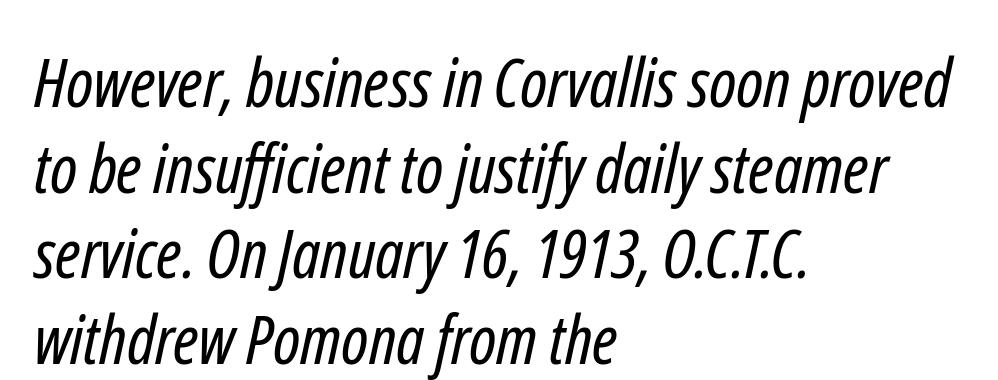
{"serif": "no", "bold": "no", "weight": "regular", "width": "condensed", "stroke_contrast": "low", "x_height": "medium", "monospaced": "no", "underline": "no", "align": "left", "line_spacing": "normal", "line_spacing_ratio": 1.26, "letter_spacing": "normal", "letter_spacing_em": 0.0, "glyph_px": 68}
